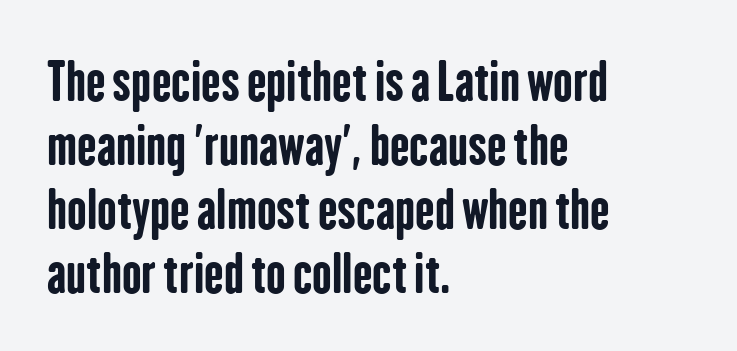
The image shows 52 px bold, condensed sans-serif type, upright; set left-aligned, line spacing 1.23x, normal letter spacing, not underlined; low stroke contrast and a medium x-height.
